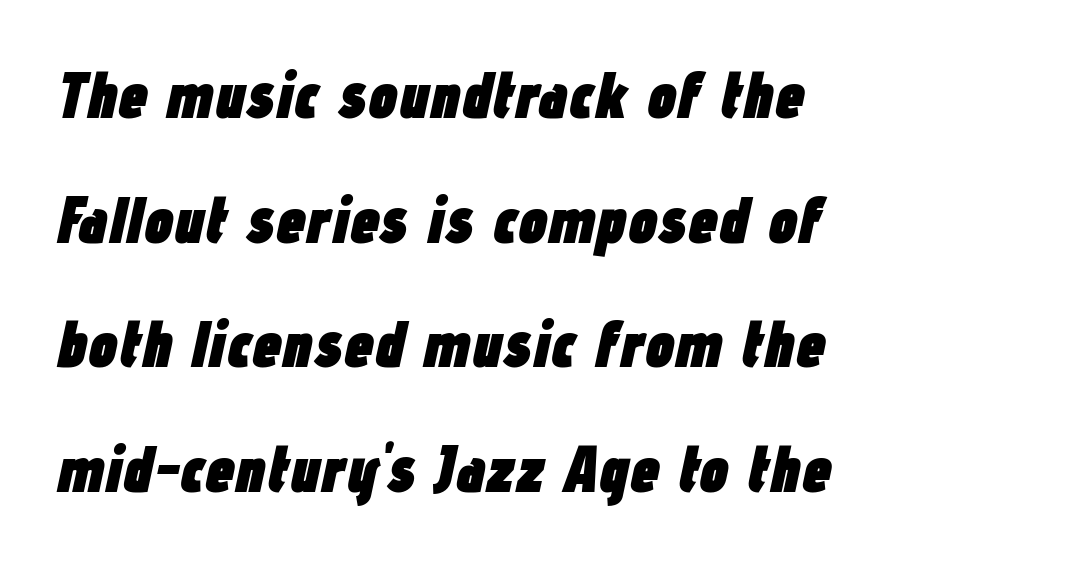
{"italic": "yes", "lean": "right", "slant_degrees": 12, "bold": "yes", "weight": "heavy", "width": "condensed", "stroke_contrast": "low", "x_height": "medium", "monospaced": "no", "underline": "no", "align": "left", "line_spacing_ratio": 1.89, "letter_spacing": "normal", "letter_spacing_em": 0.0, "glyph_px": 66}
